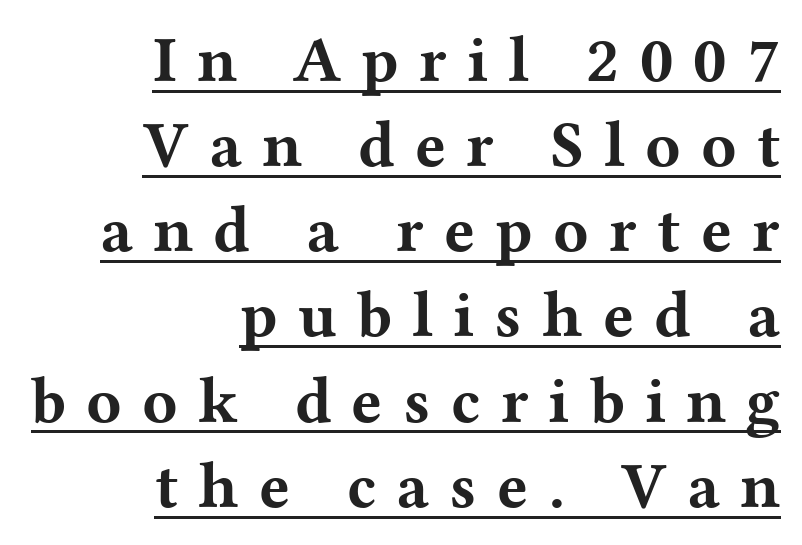
Spacing between characters has been opened up far beyond the box default. Students, observe: this is what conventionally led text looks like. Weight check: bold — yes, fully. The typesetter has applied underlining to the passage shown. What kind of face is this? One with serifs.
